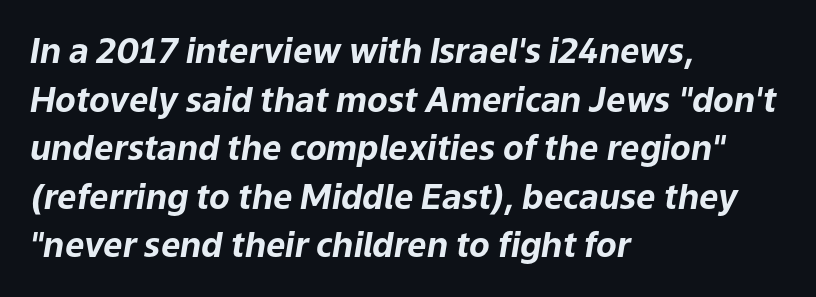
You could call the tracking neutral — neither tight nor loose. The passage shown leans; its letterforms are oblique. Is there much room between lines? A standard amount, neither cramped nor airy. Think of a printed novel: that variable character pitch is what you see here. A full-strength bold gives these letters their thick strokes.
